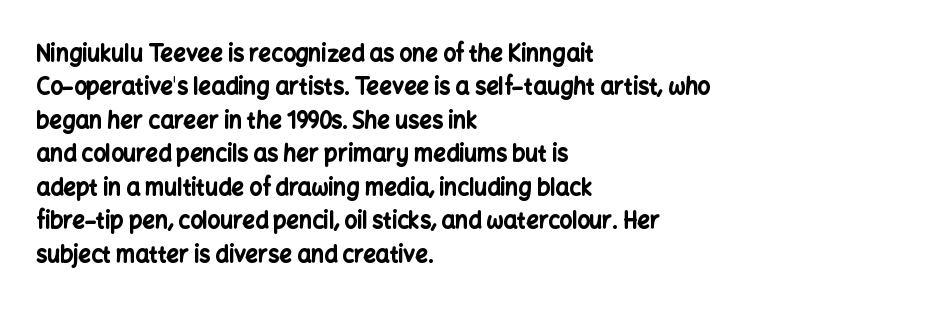
{"italic": "no", "bold": "yes", "underline": "no", "align": "left", "line_spacing": "normal", "line_spacing_ratio": 1.52, "letter_spacing": "normal", "letter_spacing_em": 0.0, "glyph_px": 22}
